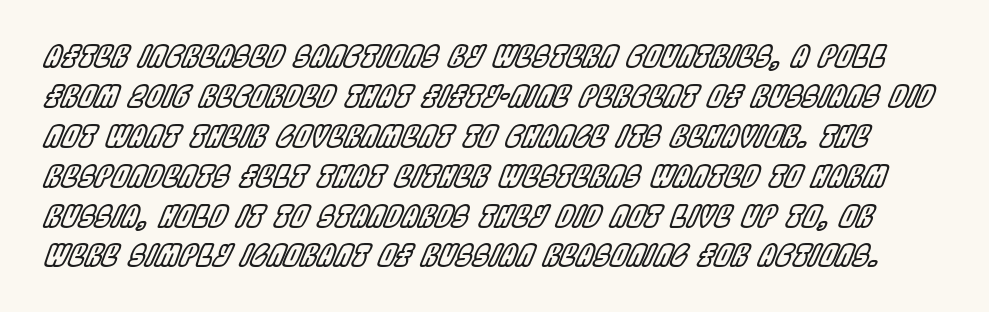
Q: Is the text italic (slanted)? A: Yes, it leans right by about 22 degrees.
Q: Is the text underlined? A: No.
Q: Is the spacing between letters normal or unusually wide? A: Normal.
Q: Is the spacing between lines tight, normal or loose? A: Normal.
Q: Width (condensed, normal, or wide)? A: Condensed.
Q: x-height? A: Large.
Q: Monospaced? A: No.
